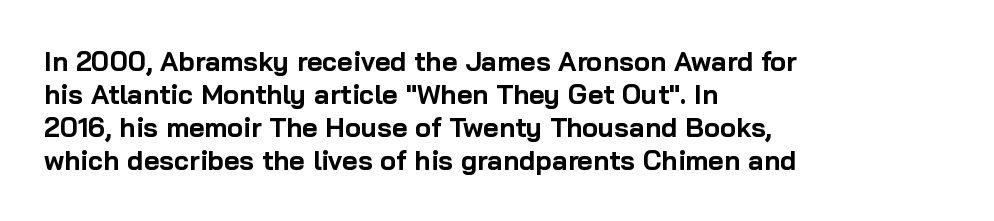
{"italic": "no", "bold": "yes", "underline": "no", "align": "left", "line_spacing_ratio": 1.22, "letter_spacing": "normal", "letter_spacing_em": 0.0, "glyph_px": 27}
